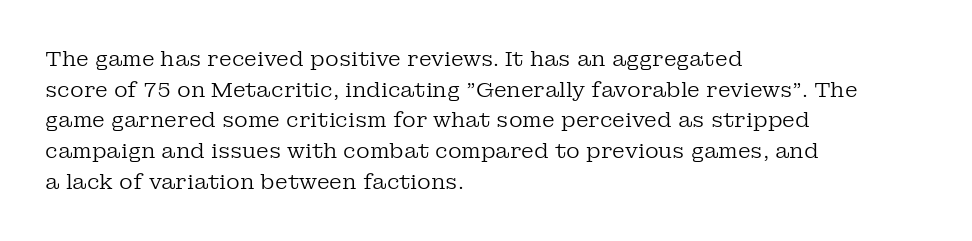
{"italic": "no", "bold": "no", "underline": "no", "align": "left", "line_spacing": "normal", "line_spacing_ratio": 1.46, "letter_spacing": "normal", "letter_spacing_em": 0.0, "glyph_px": 21}
